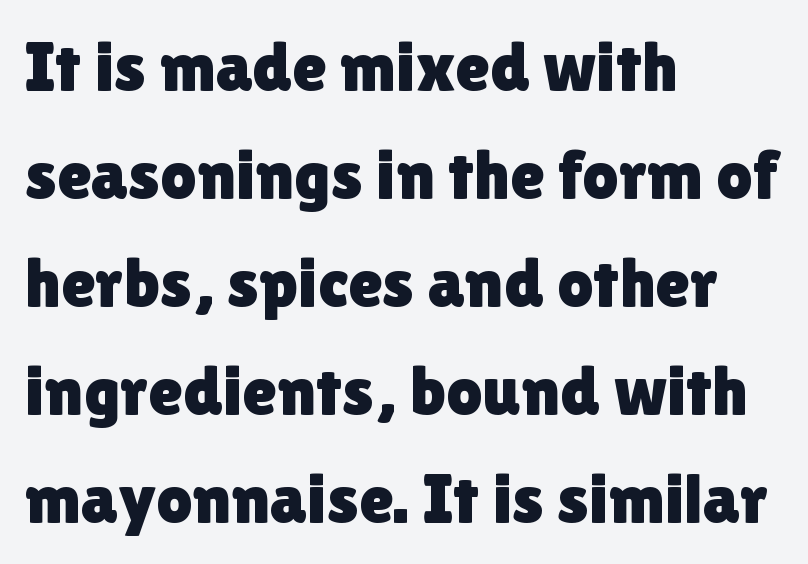
The image shows 71 px sans-serif type, upright; set left-aligned, normal line spacing (1.52x), normal letter spacing, not underlined; low stroke contrast and a medium x-height.
